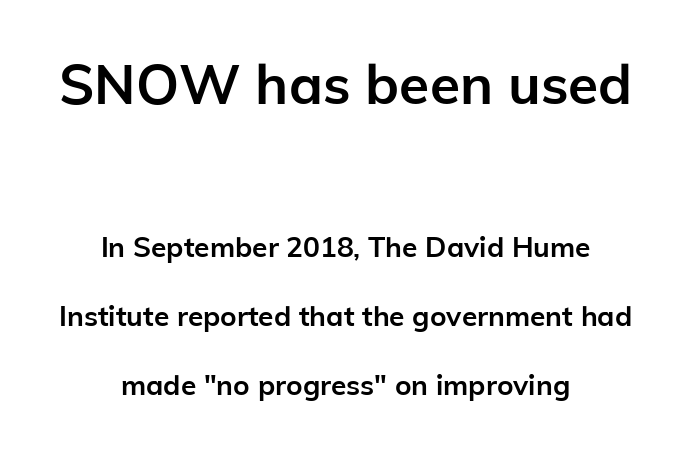
The image shows 55 px semibold sans-serif type, upright; set centered, loose line spacing (2.47x), normal letter spacing, not underlined; the first (top) block is 1.96x larger; low stroke contrast and a medium x-height.
